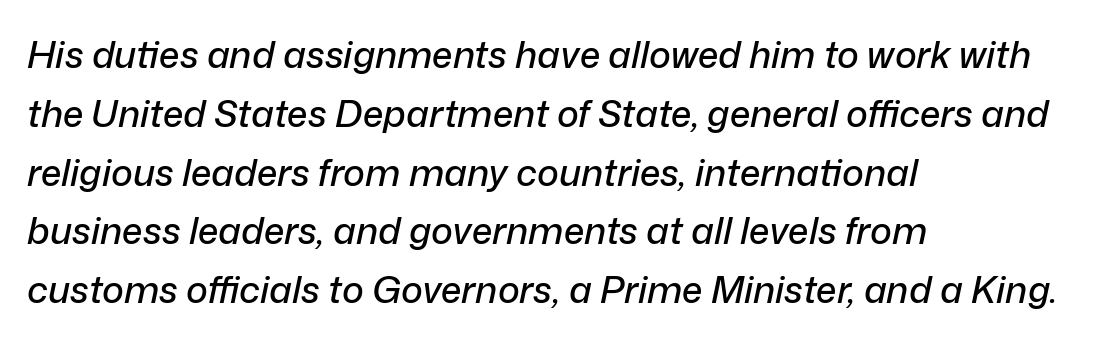
Q: Is the text italic (slanted)? A: Yes, it leans right by about 12 degrees.
Q: Is the text underlined? A: No.
Q: How is the paragraph aligned? A: Left-aligned.
Q: Is the spacing between letters normal or unusually wide? A: Normal.
Q: Is the spacing between lines tight, normal or loose? A: Normal.
Q: Width (condensed, normal, or wide)? A: Normal.
Q: Stroke contrast? A: Low.
Q: x-height? A: Medium.
Q: Monospaced? A: No.
